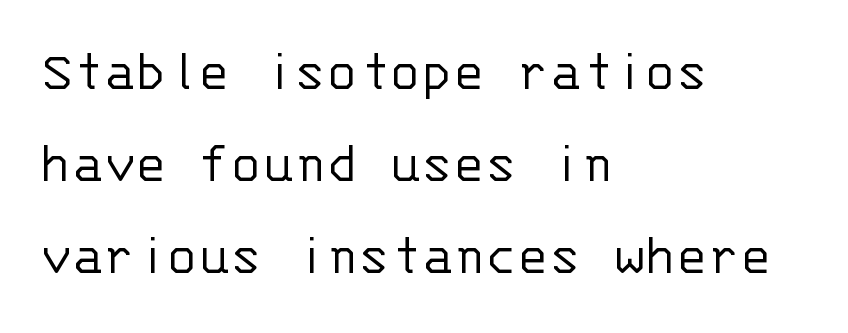
{"serif": "no", "italic": "no", "bold": "no", "weight": "light", "width": "normal", "stroke_contrast": "low", "x_height": "large", "monospaced": "yes", "underline": "no", "align": "left", "line_spacing": "normal", "line_spacing_ratio": 1.56, "letter_spacing": "normal", "letter_spacing_em": 0.0, "glyph_px": 59}
